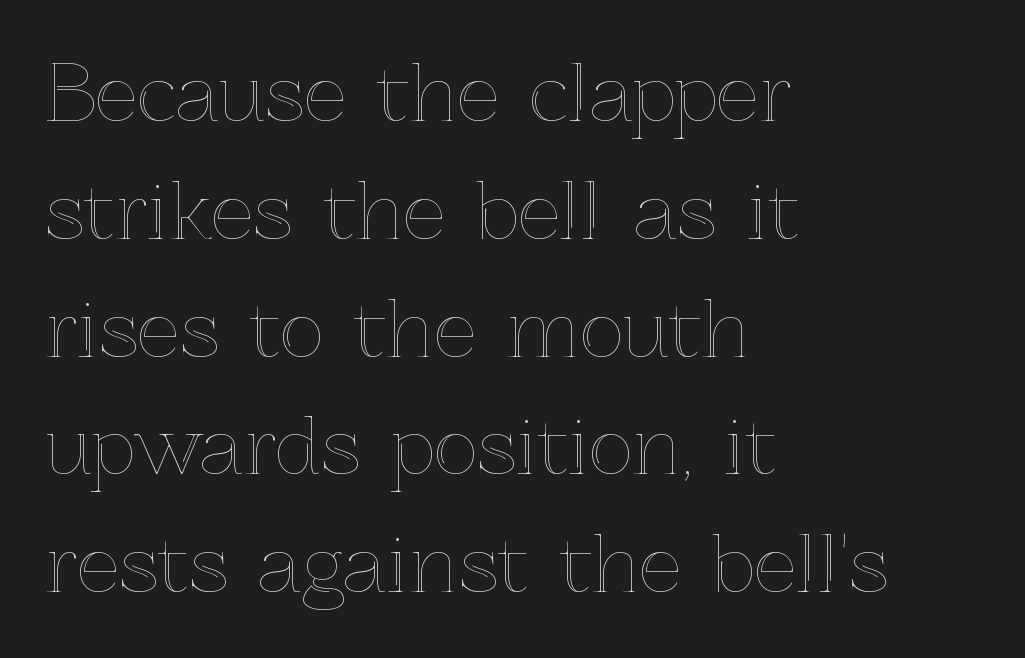
{"italic": "no", "width": "normal", "x_height": "medium", "monospaced": "no", "underline": "no", "align": "left", "line_spacing": "normal", "line_spacing_ratio": 1.55, "letter_spacing": "normal", "letter_spacing_em": 0.0, "glyph_px": 76}
